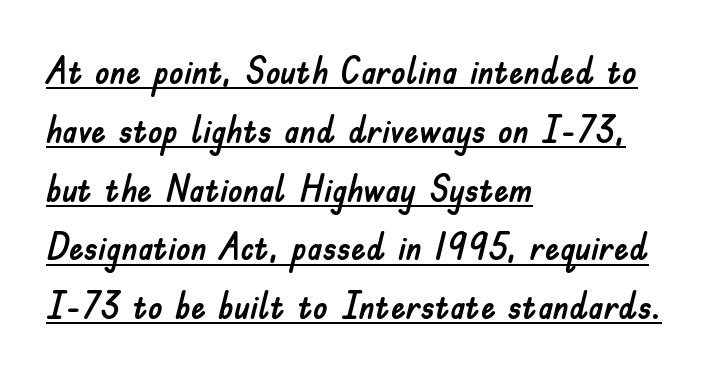
The image shows 37 px sans-serif type; set left-aligned, normal line spacing (1.59x), normal letter spacing, underlined; low stroke contrast and a small x-height.
